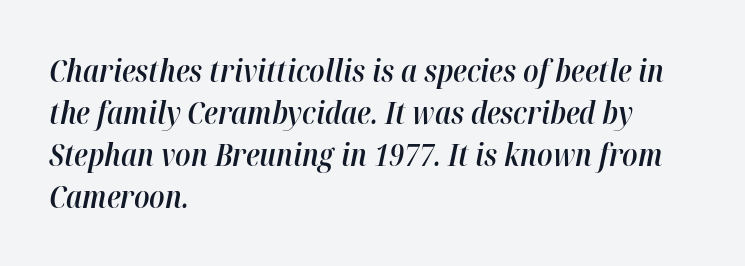
The image shows 30 px semibold type, italic (leaning right); set left-aligned, normal line spacing (1.4x), normal letter spacing, not underlined; high stroke contrast and a medium x-height.
